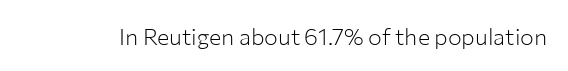
The image shows 23 px text type, upright; set normal letter spacing, not underlined.
